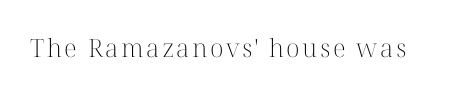
The image shows 25 px text type, upright; set not underlined.
